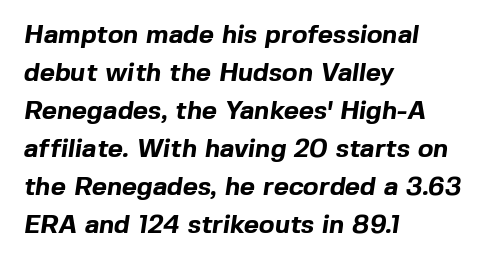
Q: Is the text bold? A: Yes.
Q: Is the text underlined? A: No.
Q: How is the paragraph aligned? A: Left-aligned.
Q: Is the spacing between letters normal or unusually wide? A: Normal.
Q: Is the spacing between lines tight, normal or loose? A: Normal.
